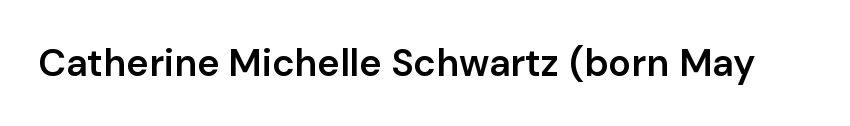
Q: Is the text bold? A: Semi-bold.
Q: Is the text italic (slanted)? A: No, it is upright.
Q: Is the typeface a serif or a sans-serif typeface? A: Sans-serif.
Q: Is the text underlined? A: No.
Q: Is the spacing between letters normal or unusually wide? A: Normal.
Q: Width (condensed, normal, or wide)? A: Normal.
Q: Stroke contrast? A: Low.
Q: x-height? A: Medium.
Q: Monospaced? A: No.
